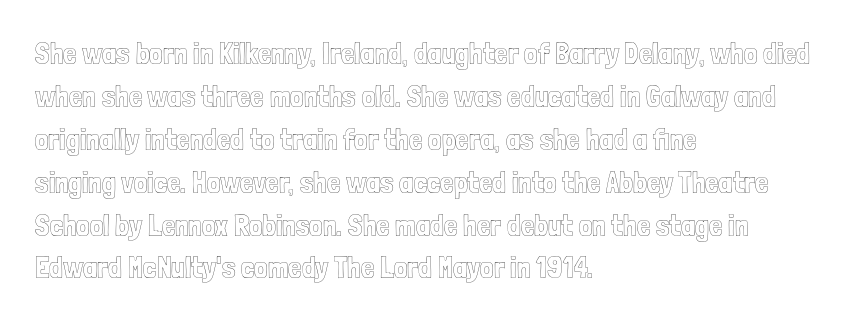
The image shows 30 px condensed type, upright; set left-aligned, normal line spacing (1.43x), normal letter spacing, not underlined; a medium x-height.
